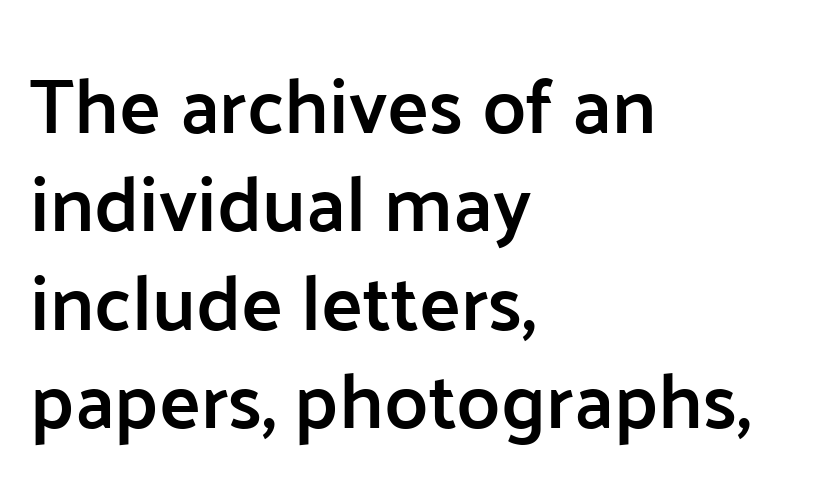
{"serif": "no", "italic": "no", "bold": "semi", "weight": "semibold", "width": "normal", "stroke_contrast": "low", "x_height": "medium", "monospaced": "no", "underline": "no", "align": "left", "line_spacing": "normal", "line_spacing_ratio": 1.26, "letter_spacing": "normal", "letter_spacing_em": 0.0, "glyph_px": 78}
